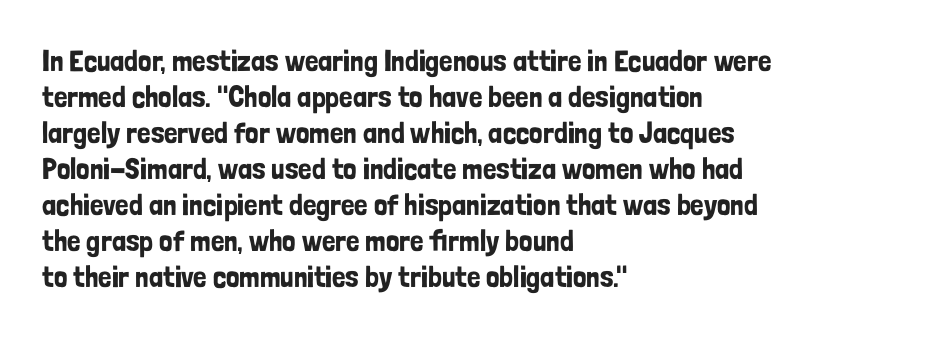
{"serif": "no", "italic": "no", "width": "condensed", "stroke_contrast": "low", "x_height": "medium", "monospaced": "no", "underline": "no", "align": "left", "line_spacing_ratio": 1.2, "letter_spacing": "normal", "letter_spacing_em": 0.0, "glyph_px": 30}
